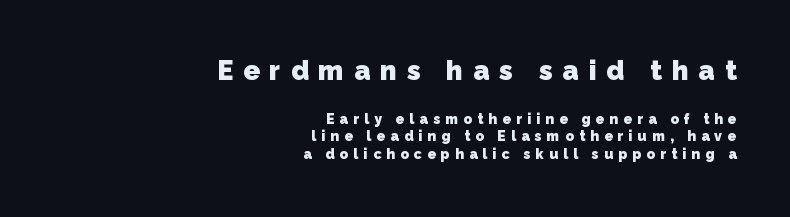
The characters look thick and weighty, a clear bold. Descenders are the only things crossing below the line. The compositor pushed each line to the right boundary. Is the lower block the larger one? No — the upper block carries the bigger type.
